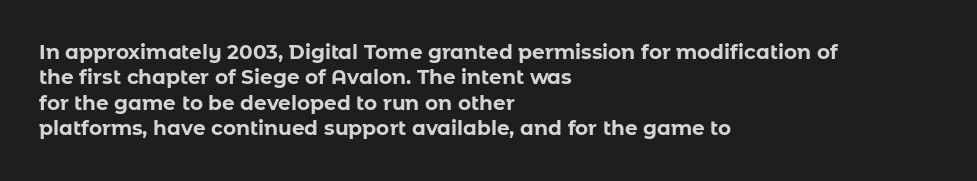
Q: Is the text bold? A: Yes.
Q: Is the text italic (slanted)? A: No, it is upright.
Q: Is the text underlined? A: No.
Q: How is the paragraph aligned? A: Left-aligned.
Q: Is the spacing between letters normal or unusually wide? A: Normal.
Q: Is the spacing between lines tight, normal or loose? A: Normal.
